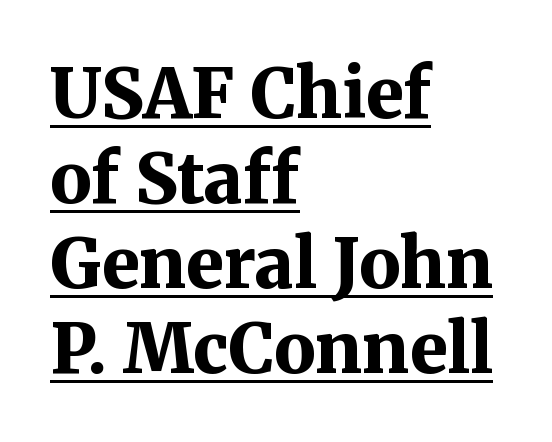
Emphasis is given by a line drawn under the lettering. All the whitespace from short lines collects on the right. The face used here is proportionally spaced, like ordinary book or web type. The letters stand upright; this is a roman face. Typographically, this falls in the serif category.
